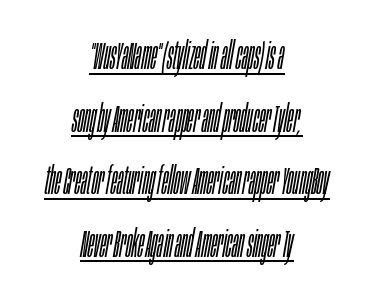
Q: Is the text bold? A: No.
Q: Is the text italic (slanted)? A: Yes, it leans right by about 10 degrees.
Q: Is the text underlined? A: Yes.
Q: How is the paragraph aligned? A: Centered.
Q: Is the spacing between letters normal or unusually wide? A: Normal.
Q: Is the spacing between lines tight, normal or loose? A: Normal.
Q: Width (condensed, normal, or wide)? A: Condensed.
Q: Stroke contrast? A: Low.
Q: x-height? A: Large.
Q: Monospaced? A: No.
